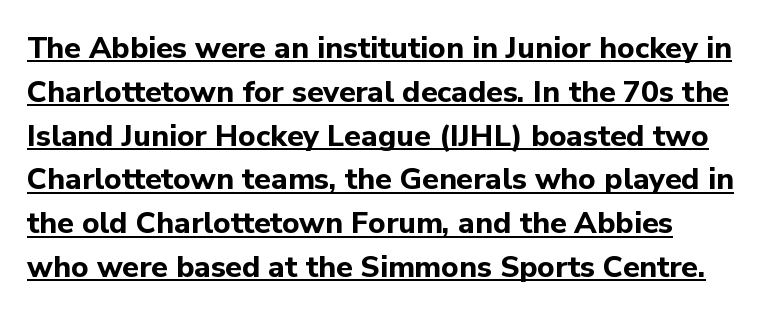
The letters stand straight up with perfectly vertical stems. The type is set solid horizontally, with unmodified tracking. To sum up the face: it is a sans, with no serifs. Character widths vary here, with narrow letters taking less room than wide ones. The rendering uses the underline text-decoration. The sample has been set heavy, in full bold.
